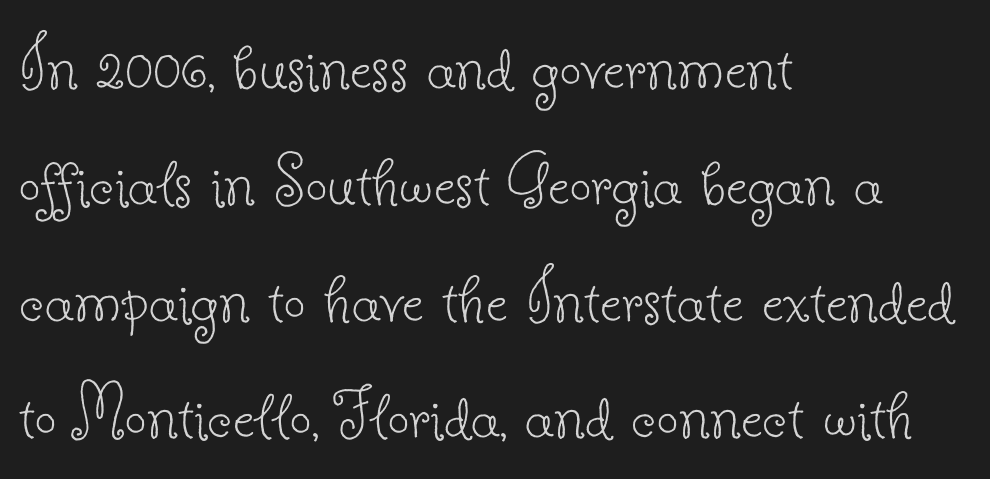
Check the space under the baseline: it is left empty. A typesetter would call this proportional, since set widths differ per character. These glyphs show unthickened strokes, regular width or finer. Every character sits straight up, as roman type does.
